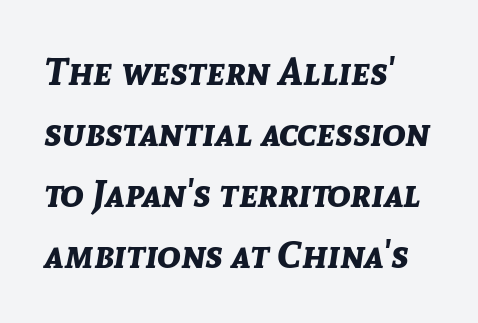
The image shows 39 px bold type, italic (leaning right); set left-aligned, normal line spacing (1.56x), normal letter spacing, not underlined; low stroke contrast and a medium x-height.
